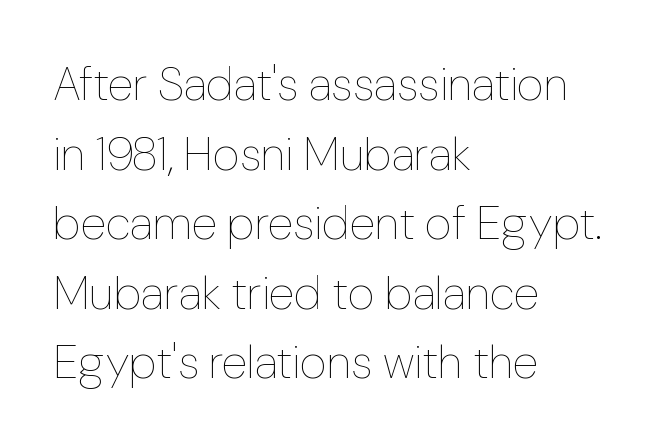
Q: Is the text bold? A: No.
Q: Is the text italic (slanted)? A: No, it is upright.
Q: Is the text underlined? A: No.
Q: How is the paragraph aligned? A: Left-aligned.
Q: Is the spacing between letters normal or unusually wide? A: Normal.
Q: Is the spacing between lines tight, normal or loose? A: Normal.
Q: Width (condensed, normal, or wide)? A: Normal.
Q: Stroke contrast? A: Low.
Q: x-height? A: Medium.
Q: Monospaced? A: No.
